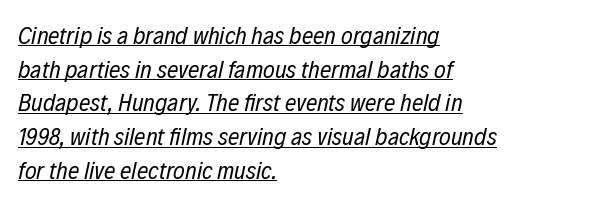
The image shows 25 px text type, italic (leaning right); set left-aligned, normal line spacing (1.35x), normal letter spacing, underlined.
